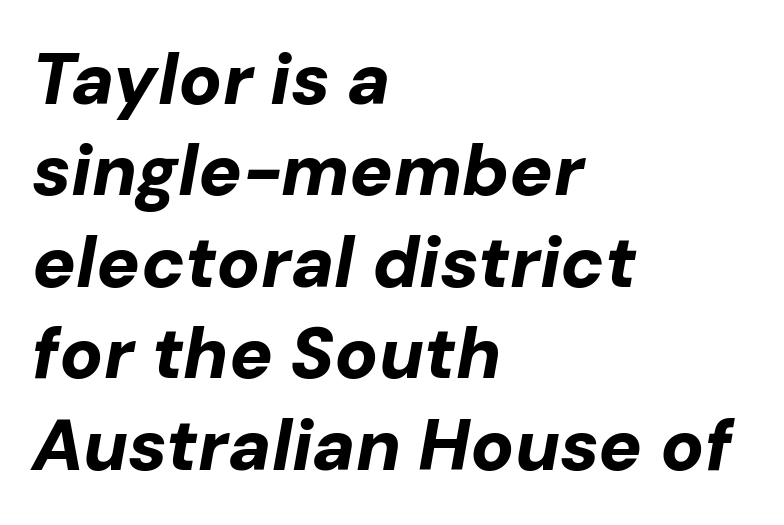
{"italic": "yes", "lean": "right", "slant_degrees": 10, "bold": "yes", "weight": "bold", "width": "normal", "stroke_contrast": "low", "x_height": "medium", "monospaced": "no", "underline": "no", "align": "left", "line_spacing": "normal", "line_spacing_ratio": 1.27, "letter_spacing": "normal", "letter_spacing_em": 0.0, "glyph_px": 72}
